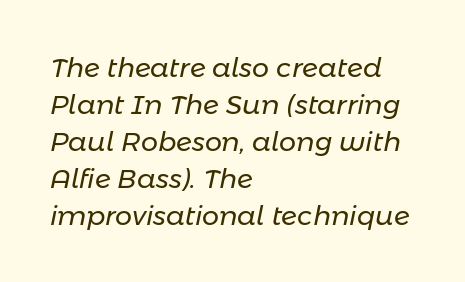
The image shows 27 px text type, italic (leaning right); set left-aligned, normal line spacing (1.37x), normal letter spacing, not underlined.
